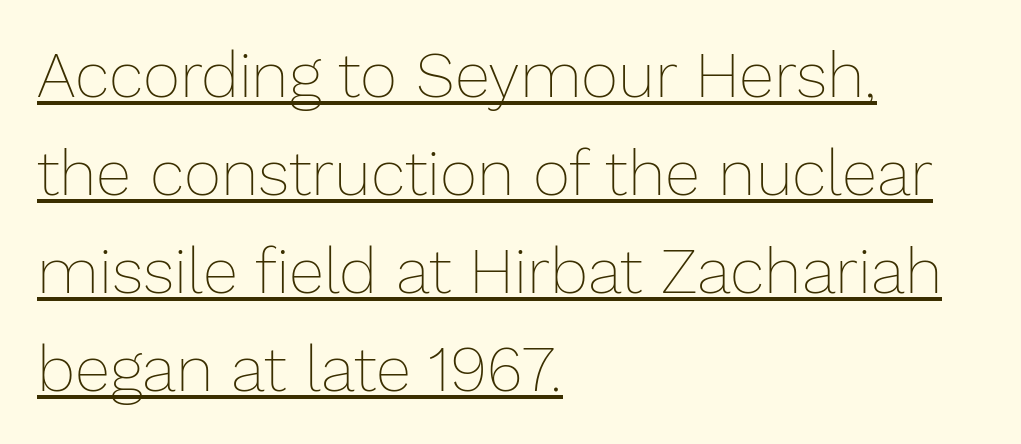
The setting favours the left margin, as ordinary paragraphs usually do. The passage shown has conventional tracking throughout. Descenders here cross a horizontal rule under the line. Here the designer chose a conventional face with non-uniform glyph widths.
